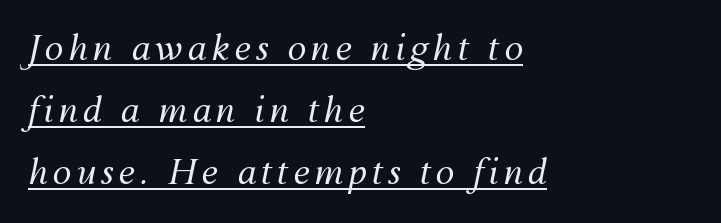
The image shows 34 px regular-weight type, italic (leaning right); set left-aligned, line spacing 1.83x, underlined; medium stroke contrast and a medium x-height.
